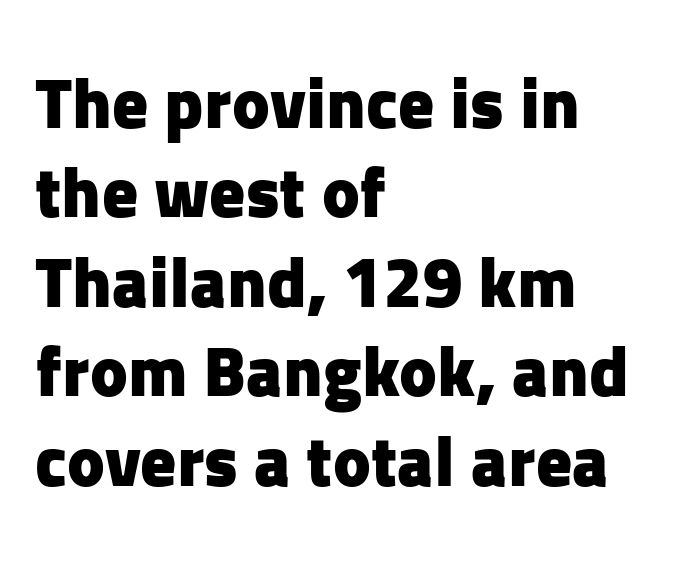
Q: Is the text bold? A: Yes.
Q: Is the text italic (slanted)? A: No, it is upright.
Q: Is the typeface a serif or a sans-serif typeface? A: Sans-serif.
Q: Is the text underlined? A: No.
Q: How is the paragraph aligned? A: Left-aligned.
Q: Is the spacing between letters normal or unusually wide? A: Normal.
Q: Is the spacing between lines tight, normal or loose? A: Normal.
Q: Width (condensed, normal, or wide)? A: Normal.
Q: Stroke contrast? A: Low.
Q: x-height? A: Medium.
Q: Monospaced? A: No.
